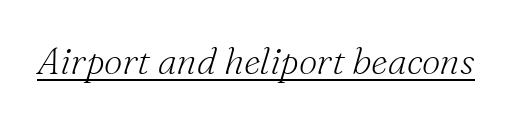
Yep, that's italic — everything's leaning. A typesetter would call this proportional, since set widths differ per character. Each letter's strokes conclude with small projecting serifs. Look at the tracking — it's just the regular setting, nothing added. Stroke mass is kept to a normal reading level or below. The words here are underlined.
